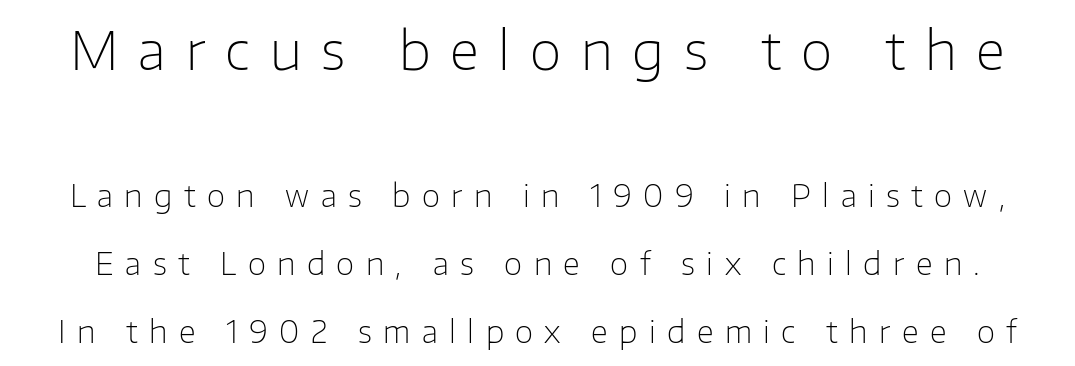
{"serif": "no", "italic": "no", "bold": "no", "weight": "light", "width": "normal", "stroke_contrast": "low", "x_height": "medium", "monospaced": "no", "underline": "no", "line_spacing": "loose", "line_spacing_ratio": 2.27, "letter_spacing": "wide", "letter_spacing_em": 0.38, "larger_block": "first", "size_ratio": 1.73, "glyph_px": 52}
